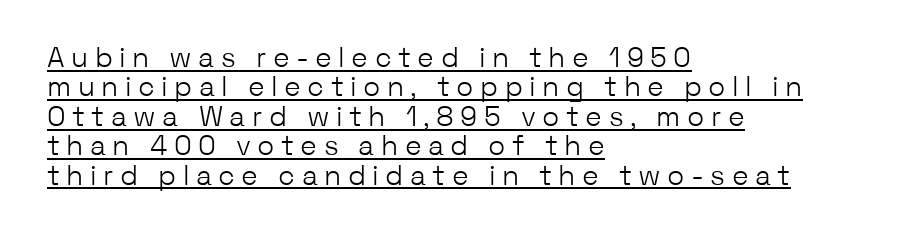
The image shows 28 px light sans-serif type, upright; set left-aligned, tight line spacing (1.05x), unusually wide letter spacing (+0.23 em), underlined; low stroke contrast and a medium x-height.
